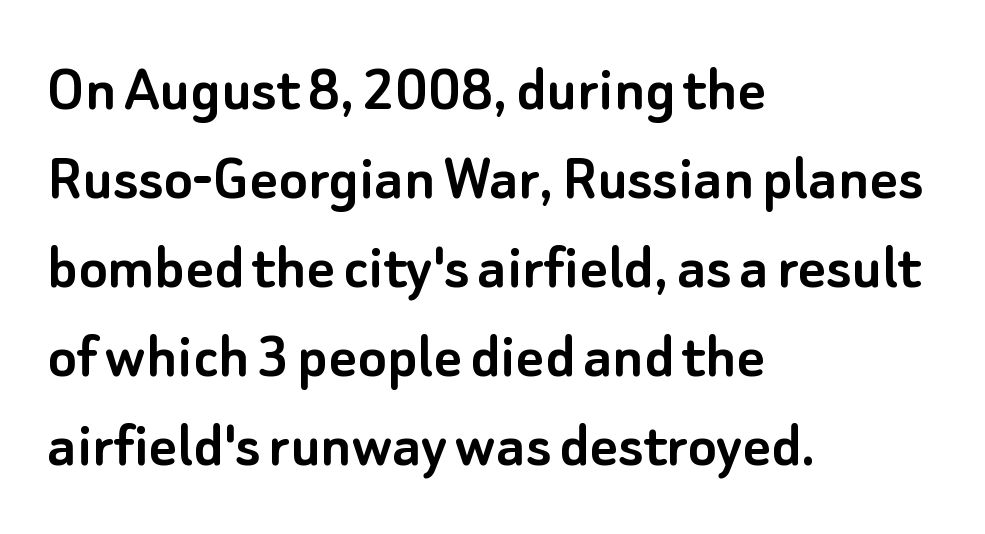
{"serif": "no", "italic": "no", "width": "normal", "stroke_contrast": "low", "x_height": "small", "monospaced": "no", "underline": "no", "align": "left", "line_spacing": "normal", "line_spacing_ratio": 1.31, "letter_spacing": "normal", "letter_spacing_em": 0.0, "glyph_px": 68}
